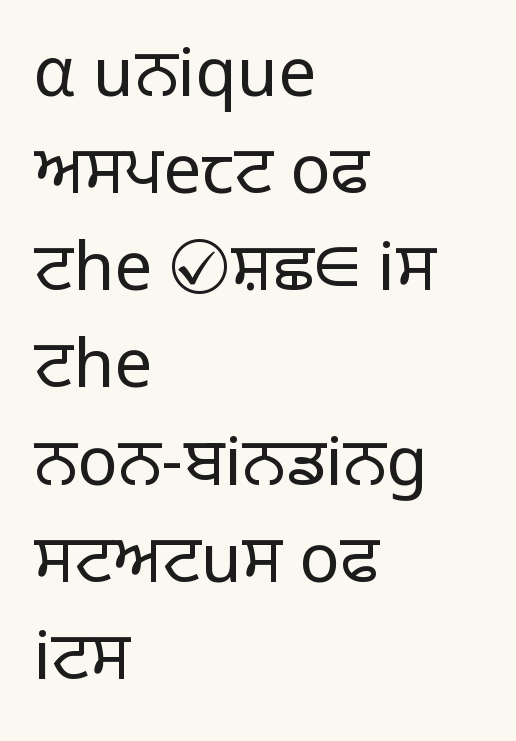
Each word holds together tightly as a unit, with standard inter-letter gaps. Line beginnings align vertically; line endings do not. The glyphs are unaccompanied by any horizontal stroke below them. Rows of type keep a routine distance in the vertical direction. The typesetting does not lean heavy: it is not bold. In terms of posture, this sample is upright.
